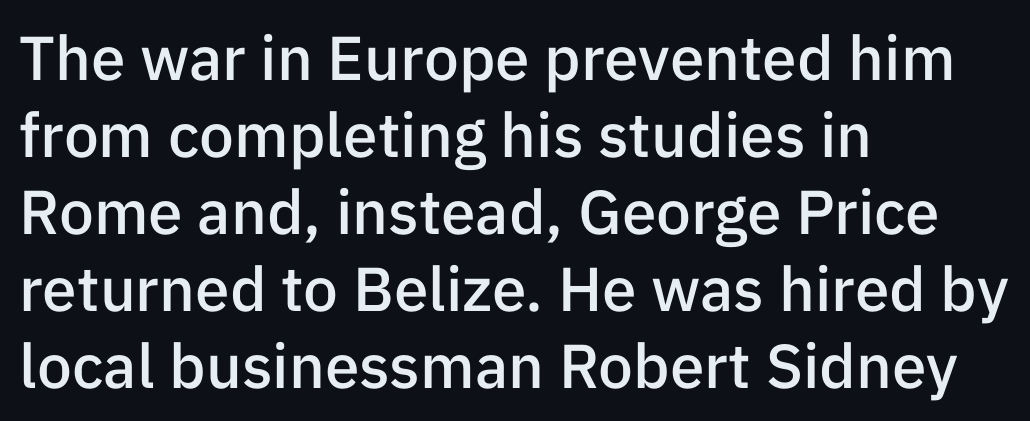
The image shows 62 px semibold sans-serif type, upright; set left-aligned, line spacing 1.24x, normal letter spacing, not underlined; low stroke contrast and a medium x-height.
